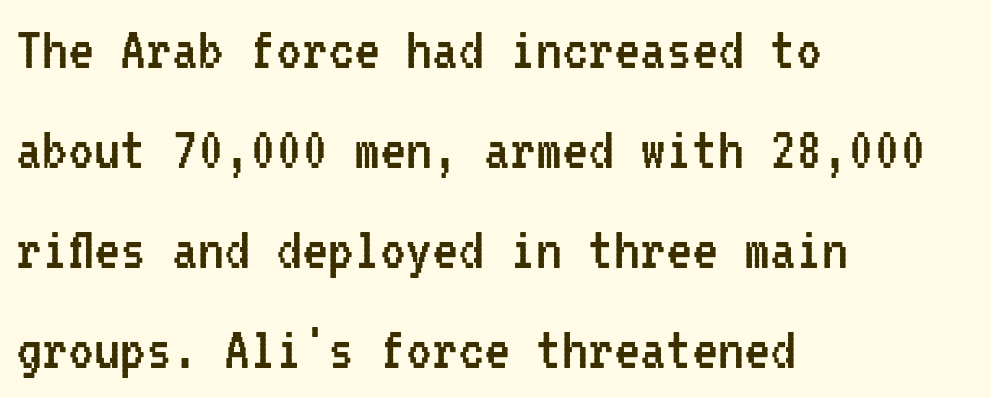
Q: Is the text bold? A: No.
Q: Is the text italic (slanted)? A: No, it is upright.
Q: Is the typeface a serif or a sans-serif typeface? A: Sans-serif.
Q: Is the text underlined? A: No.
Q: How is the paragraph aligned? A: Left-aligned.
Q: Is the spacing between letters normal or unusually wide? A: Normal.
Q: Is the spacing between lines tight, normal or loose? A: Normal.
Q: Width (condensed, normal, or wide)? A: Condensed.
Q: Stroke contrast? A: Low.
Q: x-height? A: Medium.
Q: Monospaced? A: Yes.
